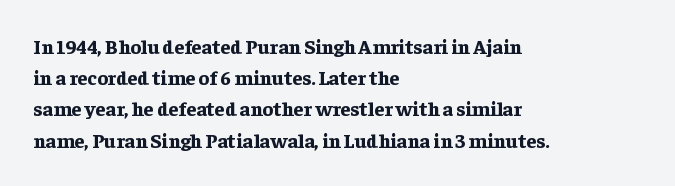
Q: Is the text bold? A: Yes.
Q: Is the text italic (slanted)? A: No, it is upright.
Q: Is the text underlined? A: No.
Q: How is the paragraph aligned? A: Left-aligned.
Q: Is the spacing between letters normal or unusually wide? A: Normal.
Q: Is the spacing between lines tight, normal or loose? A: Normal.
